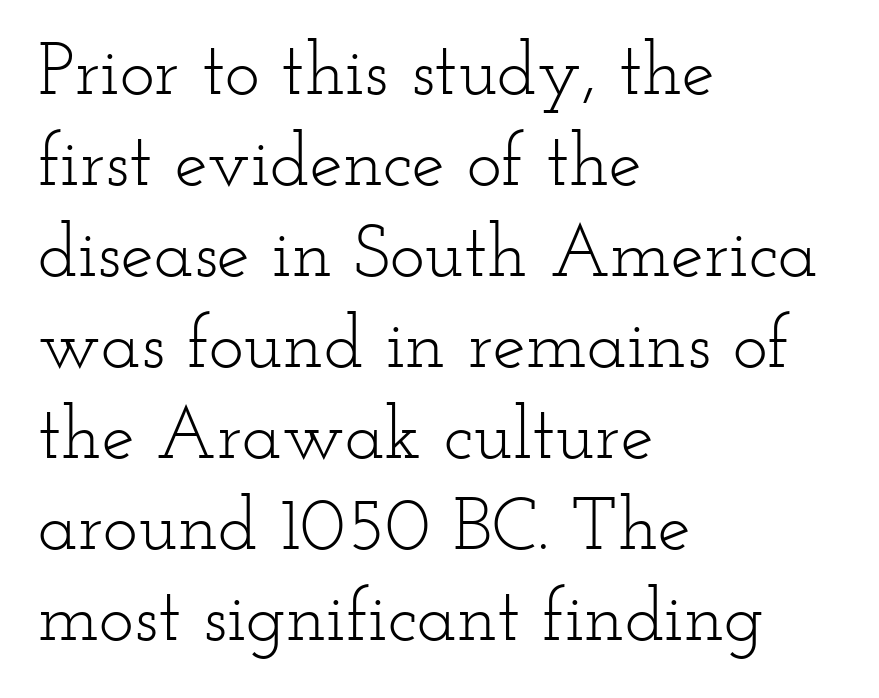
{"serif": "yes", "italic": "no", "bold": "no", "weight": "light", "width": "wide", "stroke_contrast": "low", "x_height": "small", "monospaced": "no", "underline": "no", "align": "left", "line_spacing_ratio": 1.23, "letter_spacing": "normal", "letter_spacing_em": 0.0, "glyph_px": 74}
